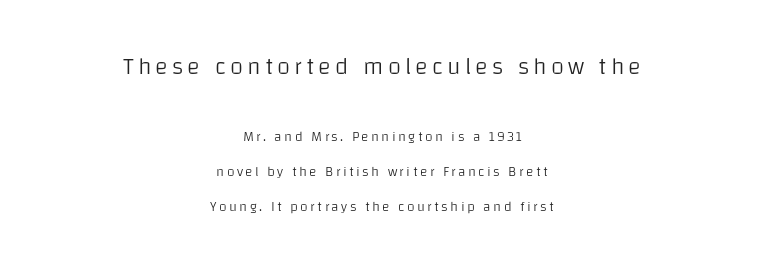
The image shows 24 px text type, upright; set centered, loose line spacing (2.49x), not underlined; the first (top) block is 1.71x larger.
